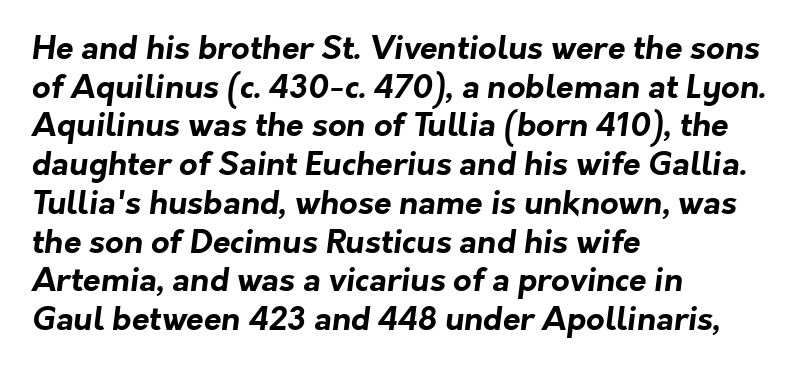
Nothing sits at the stroke ends, so this counts as sans-serif. Characters follow at the spacing the type designer built in. The passage shown is typed in a proportional face where columns would drift. Weight check: bold — yes, fully. Honestly, there is no underline to notice here at all.
